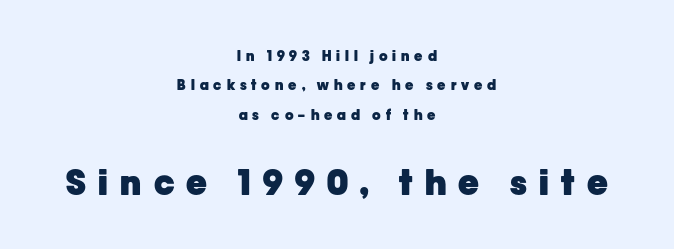
Q: Is the text bold? A: Yes.
Q: Is the text italic (slanted)? A: No, it is upright.
Q: Is the typeface a serif or a sans-serif typeface? A: Sans-serif.
Q: Is the text underlined? A: No.
Q: How is the paragraph aligned? A: Centered.
Q: Is the spacing between letters normal or unusually wide? A: Unusually wide.
Q: Is the spacing between lines tight, normal or loose? A: Loose.
Q: Which block of text is set in a larger size, the first (top) or the second (bottom)? A: The second (bottom) one.
Q: Width (condensed, normal, or wide)? A: Normal.
Q: Stroke contrast? A: Low.
Q: x-height? A: Medium.
Q: Monospaced? A: No.
